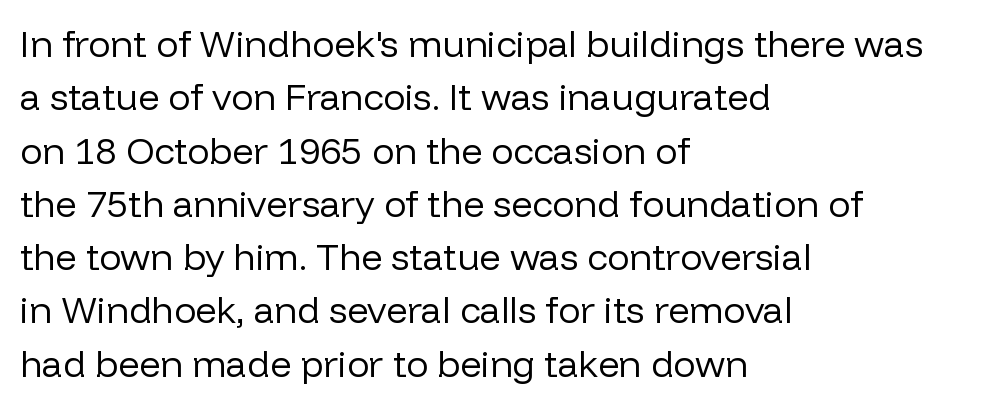
The string is rendered with underlining switched off. The typesetting does not lean heavy: it is not bold. A typesetter would label this face a sans. These lines stack with their left ends in a neat column. Reading down the column, the eye jumps a familiar distance to each next line.
